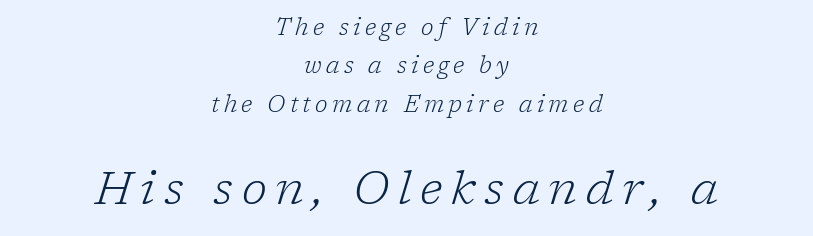
The image shows 46 px light serif type, italic (leaning right); set centered, normal line spacing (1.67x), not underlined; the second (bottom) block is 2.0x larger; low stroke contrast and a medium x-height.
